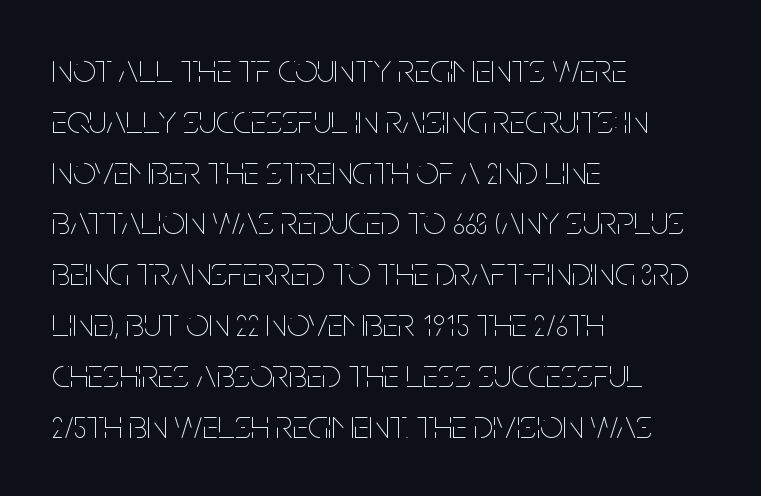
Here the designer chose a conventional face with non-uniform glyph widths. Here the glyphs are tracked normally, forming tight word shapes. These lines are set flush left with a ragged right edge. A typesetter would mark this as roman, not italic. Underlining? Definitely not there. One glance says typical: line gaps are just what's usual.
